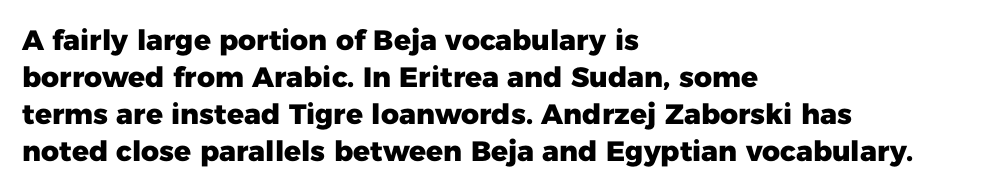
The image shows 28 px heavy sans-serif type, upright; set left-aligned, normal line spacing (1.32x), normal letter spacing, not underlined; low stroke contrast and a medium x-height.
